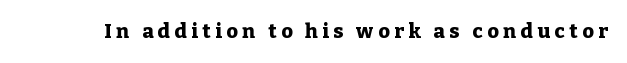
{"italic": "no", "bold": "yes", "underline": "no", "letter_spacing": "wide", "letter_spacing_em": 0.23, "glyph_px": 20}
